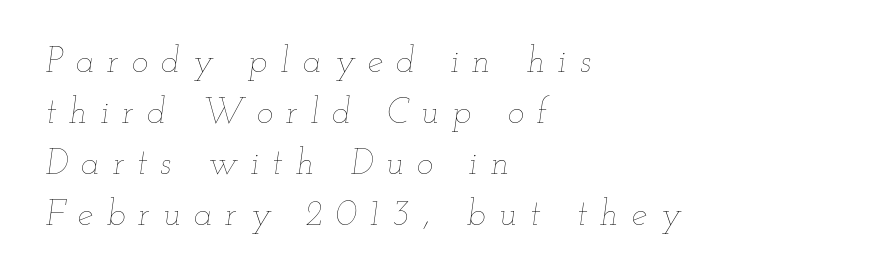
The image shows 35 px thin, wide type, italic (leaning right); set left-aligned, normal line spacing (1.46x), unusually wide letter spacing (+0.37 em), not underlined; low stroke contrast and a small x-height.
